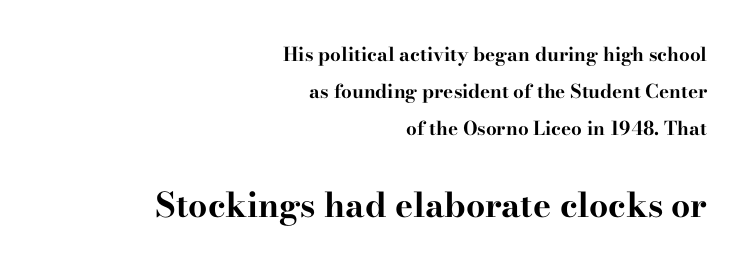
Quick note: underline off. The strokes are fattened all the way to bold. The line texture is even and compact thanks to regular tracking. Which margin do the lines hug? The right one — the left edge is uneven. These lines were composed using upright roman letters. Varying glyph widths throughout — classic text-font behaviour.
